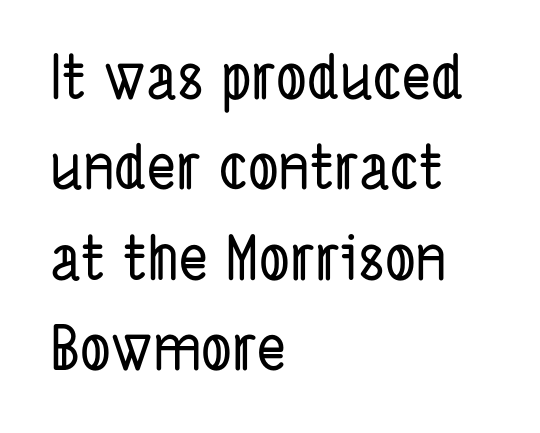
{"serif": "no", "width": "condensed", "stroke_contrast": "low", "x_height": "medium", "monospaced": "no", "underline": "no", "align": "left", "line_spacing": "normal", "line_spacing_ratio": 1.48, "letter_spacing": "normal", "letter_spacing_em": 0.0, "glyph_px": 61}
